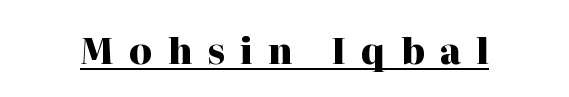
Decoration check: the copy is underlined. The passage shown is typed in a proportional face where columns would drift. Typographically, this falls in the serif category. A typesetter would call this heavily tracked-out type. The characters look thick and weighty, a clear bold.
